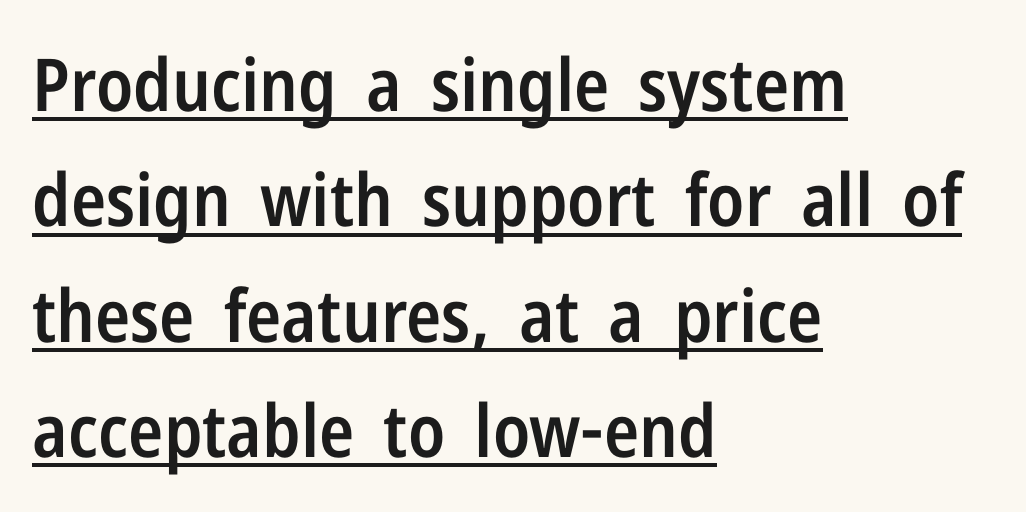
Q: Is the text bold? A: Semi-bold.
Q: Is the text italic (slanted)? A: No, it is upright.
Q: Is the typeface a serif or a sans-serif typeface? A: Sans-serif.
Q: Is the text underlined? A: Yes.
Q: How is the paragraph aligned? A: Left-aligned.
Q: Is the spacing between letters normal or unusually wide? A: Normal.
Q: Is the spacing between lines tight, normal or loose? A: Normal.
Q: Width (condensed, normal, or wide)? A: Condensed.
Q: Stroke contrast? A: Low.
Q: x-height? A: Medium.
Q: Monospaced? A: No.
